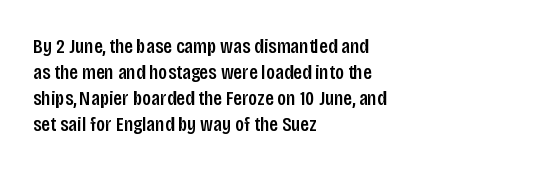
Q: Is the text italic (slanted)? A: No, it is upright.
Q: Is the text underlined? A: No.
Q: How is the paragraph aligned? A: Left-aligned.
Q: Is the spacing between letters normal or unusually wide? A: Normal.
